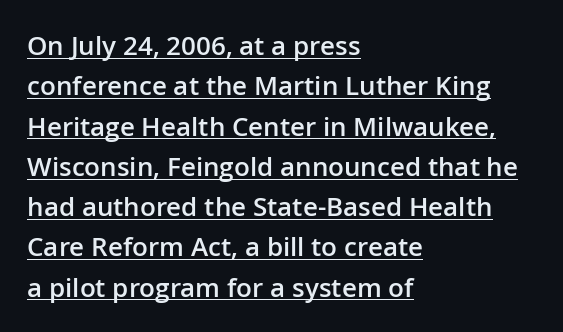
When letters stand straight like this, we call the style roman or upright. Compared with a centered layout, this one pins lines to the left instead. Reading down the column, the eye jumps a familiar distance to each next line. The passage shown has conventional tracking throughout.
